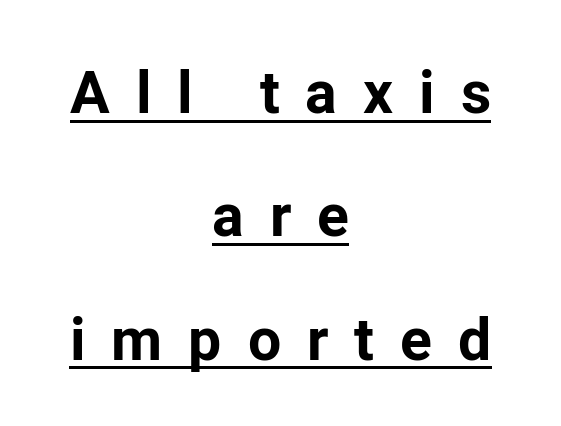
Compared with typical paragraphs, the rows here are farther apart. Serif or sans? Sans — the stroke terminals are bare. Character widths vary here, with narrow letters taking less room than wide ones. This sample uses expanded letter spacing, leaving extra air between glyphs. Check the space under the baseline: a stroke is drawn there.
